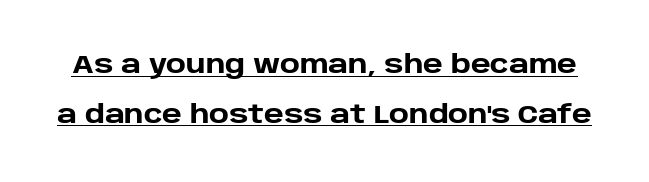
The image shows 25 px bold type, upright; set loose line spacing (1.99x), normal letter spacing, underlined.
